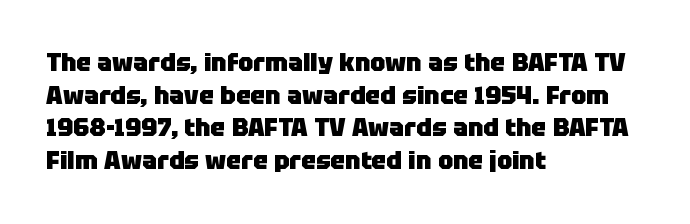
The image shows 25 px bold type, upright; set left-aligned, normal line spacing (1.31x), normal letter spacing, not underlined.
